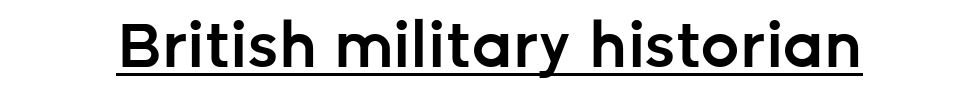
Characters remain perfectly vertical along every line. A typesetter would call this zero additional tracking. The sample has been set in demibold, a notch under bold. Compared with undecorated copy, this sample adds a rule below the words. The letters advance in unequal steps, a hallmark of proportional type. Are there feet on the stems? There aren't — it's a sans.
